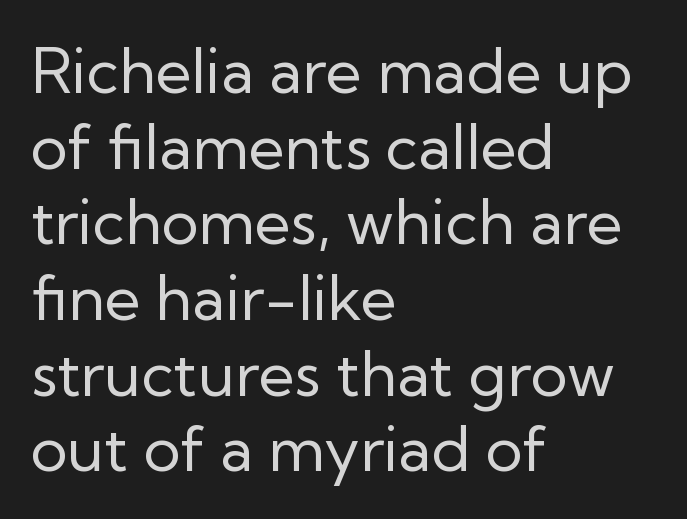
The image shows 62 px regular-weight sans-serif type, upright; set left-aligned, line spacing 1.22x, normal letter spacing, not underlined; low stroke contrast and a medium x-height.
